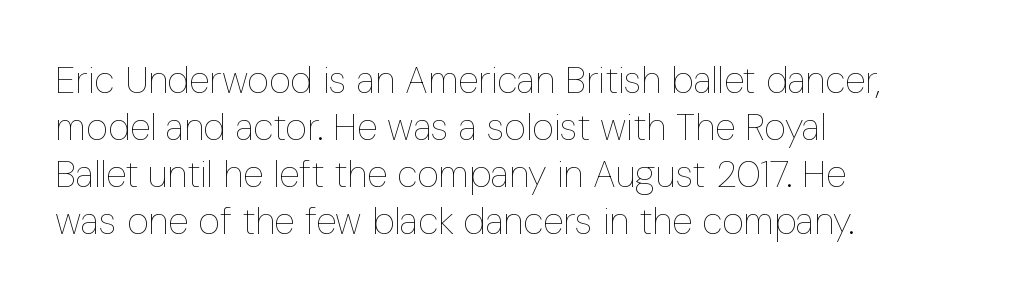
{"italic": "no", "bold": "no", "weight": "thin", "width": "condensed", "stroke_contrast": "low", "x_height": "medium", "monospaced": "no", "underline": "no", "align": "left", "line_spacing_ratio": 1.24, "letter_spacing": "normal", "letter_spacing_em": 0.0, "glyph_px": 38}
